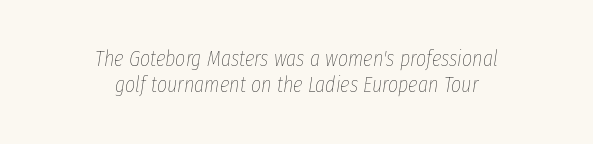
The image shows 22 px text type, italic (leaning right); set centered, line spacing 1.2x, normal letter spacing, not underlined.
